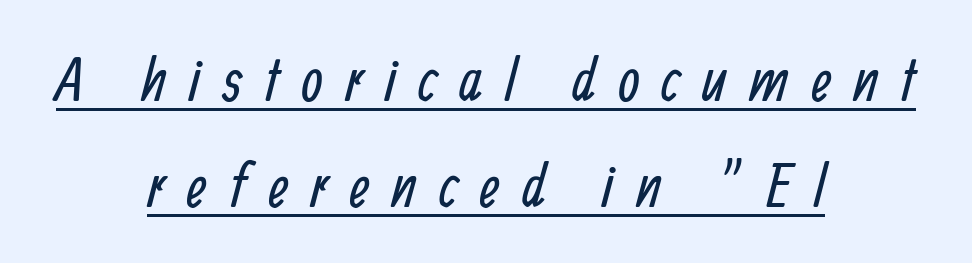
Underlined type. There is plenty of visible air inserted between adjacent glyphs. Here the designer chose a conventional face with non-uniform glyph widths. Note: no serifs on the glyphs. The lines in this sample share a center point and differ in where they start and stop.
